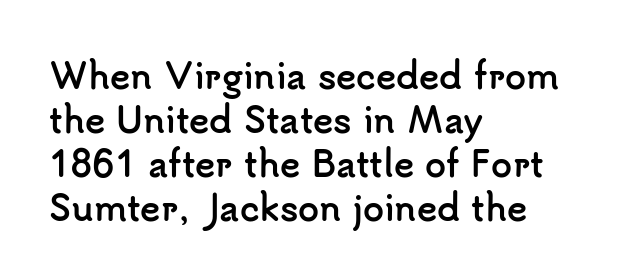
The image shows 34 px semibold sans-serif type, upright; set left-aligned, normal line spacing (1.29x), normal letter spacing, not underlined; low stroke contrast and a small x-height.
